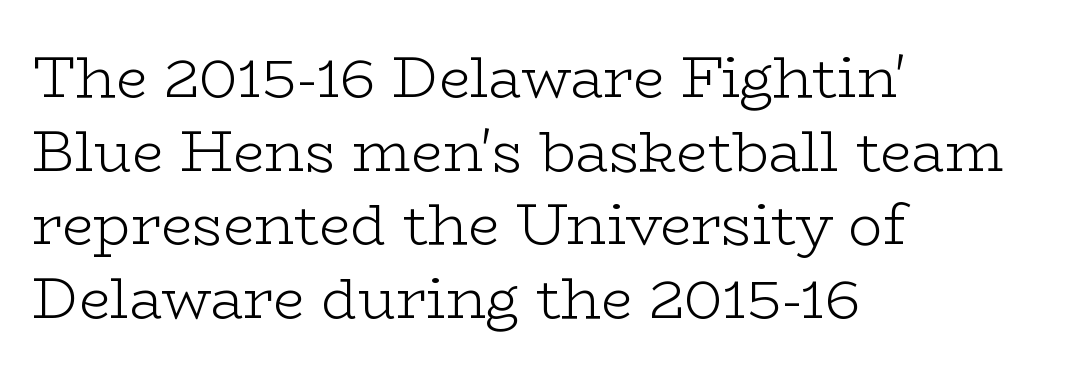
The image shows 57 px light, wide serif type, upright; set left-aligned, normal line spacing (1.29x), normal letter spacing, not underlined; low stroke contrast and a medium x-height.
